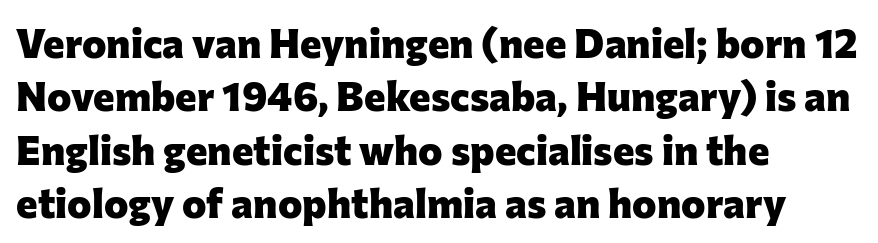
The image shows 41 px heavy sans-serif type, upright; set left-aligned, normal line spacing (1.3x), normal letter spacing, not underlined; low stroke contrast and a medium x-height.
